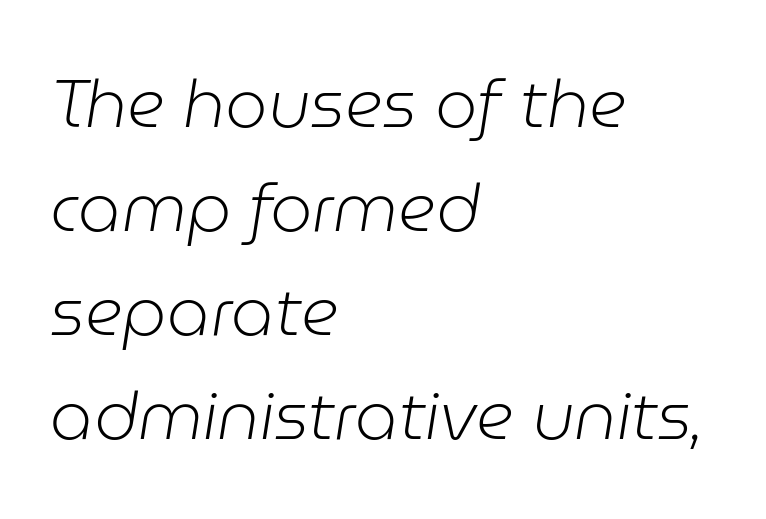
The image shows 67 px light type, italic (leaning right); set left-aligned, normal line spacing (1.55x), normal letter spacing, not underlined; low stroke contrast and a medium x-height.
